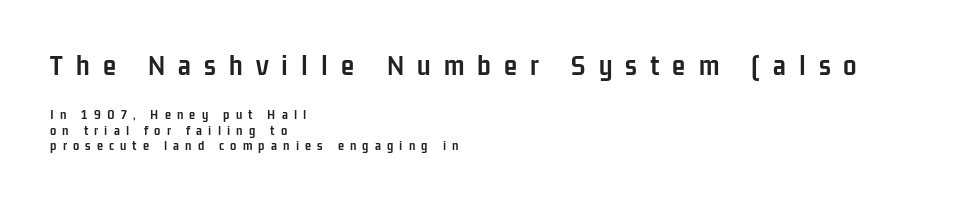
Q: Is the text bold? A: Yes.
Q: Is the text italic (slanted)? A: No, it is upright.
Q: Is the typeface a serif or a sans-serif typeface? A: Sans-serif.
Q: Is the text underlined? A: No.
Q: How is the paragraph aligned? A: Left-aligned.
Q: Is the spacing between letters normal or unusually wide? A: Unusually wide.
Q: Is the spacing between lines tight, normal or loose? A: Tight.
Q: Which block of text is set in a larger size, the first (top) or the second (bottom)? A: The first (top) one.
Q: Width (condensed, normal, or wide)? A: Condensed.
Q: Stroke contrast? A: Low.
Q: x-height? A: Medium.
Q: Monospaced? A: No.
